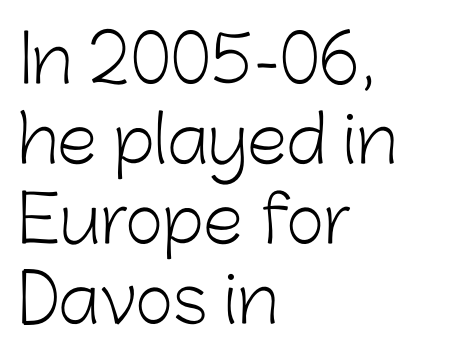
{"serif": "no", "italic": "no", "bold": "no", "weight": "light", "width": "normal", "stroke_contrast": "low", "x_height": "medium", "monospaced": "no", "underline": "no", "align": "left", "line_spacing_ratio": 1.23, "letter_spacing": "normal", "letter_spacing_em": 0.0, "glyph_px": 65}
